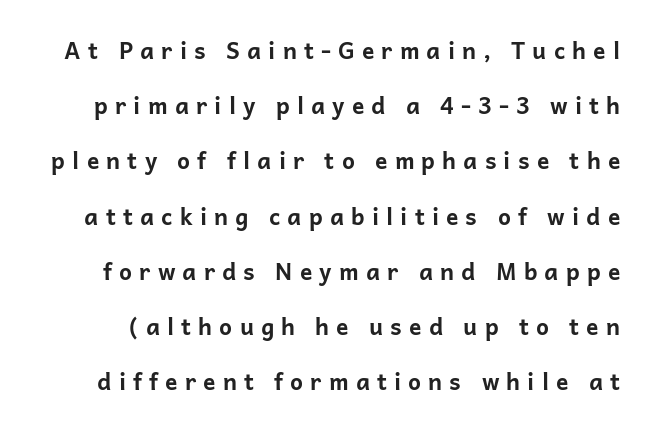
{"italic": "no", "bold": "yes", "underline": "no", "line_spacing": "loose", "line_spacing_ratio": 2.4, "letter_spacing": "wide", "letter_spacing_em": 0.31, "glyph_px": 23}
